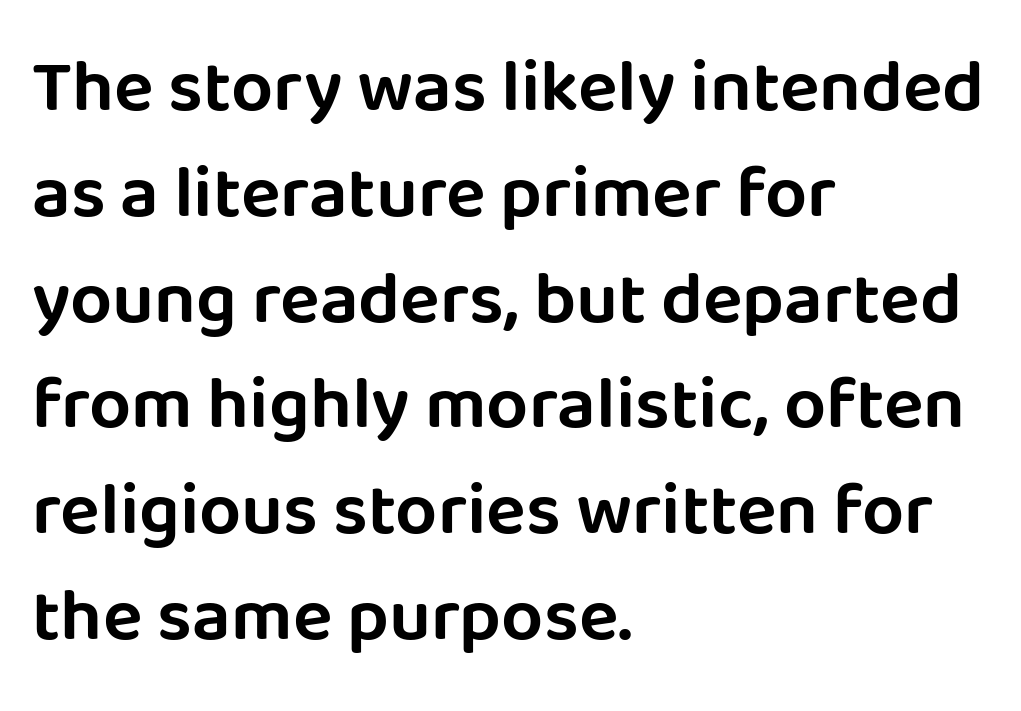
Q: Is the text italic (slanted)? A: No, it is upright.
Q: Is the typeface a serif or a sans-serif typeface? A: Sans-serif.
Q: Is the text underlined? A: No.
Q: How is the paragraph aligned? A: Left-aligned.
Q: Is the spacing between letters normal or unusually wide? A: Normal.
Q: Is the spacing between lines tight, normal or loose? A: Normal.
Q: Width (condensed, normal, or wide)? A: Normal.
Q: Stroke contrast? A: Low.
Q: x-height? A: Large.
Q: Monospaced? A: No.
